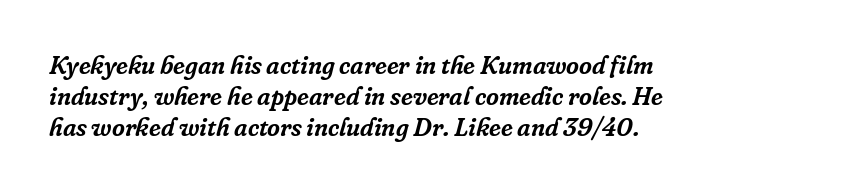
The image shows 25 px text type, italic (leaning right); set left-aligned, normal line spacing (1.25x), normal letter spacing, not underlined.
